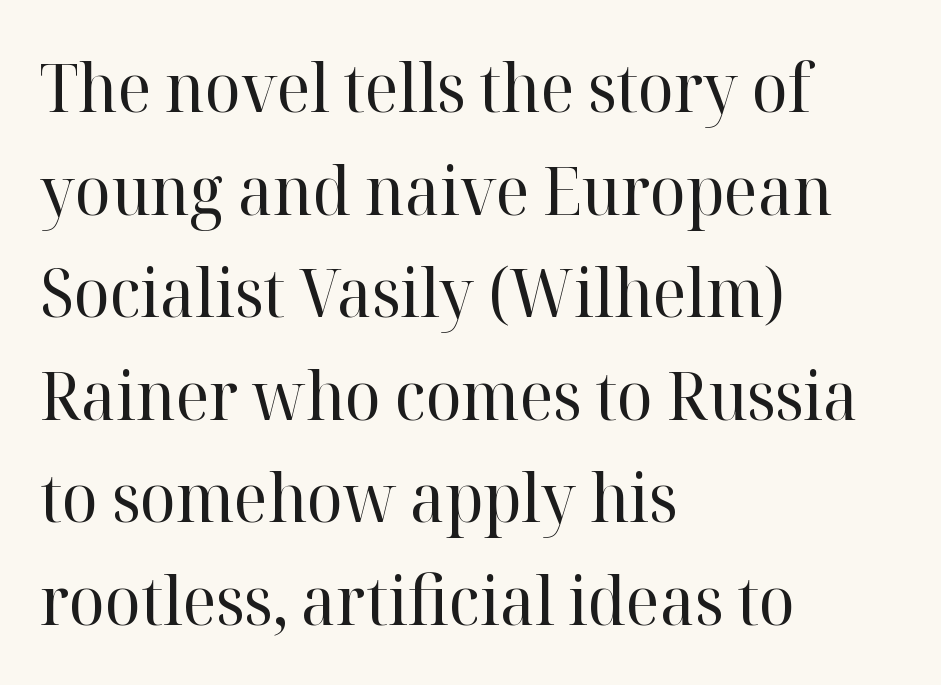
The image shows 67 px regular-weight serif type, upright; set left-aligned, normal line spacing (1.53x), normal letter spacing, not underlined; high stroke contrast and a medium x-height.
